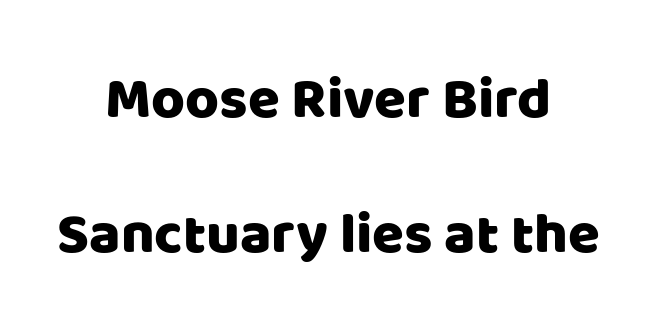
Letterform terminals end flat and unadorned throughout the passage. This is the regular roman posture of the typeface. Casual observation: everything's sitting right in the middle. This sample has the flowing, uneven cadence of proportional lettering. The gap between lines stays unmarked.
